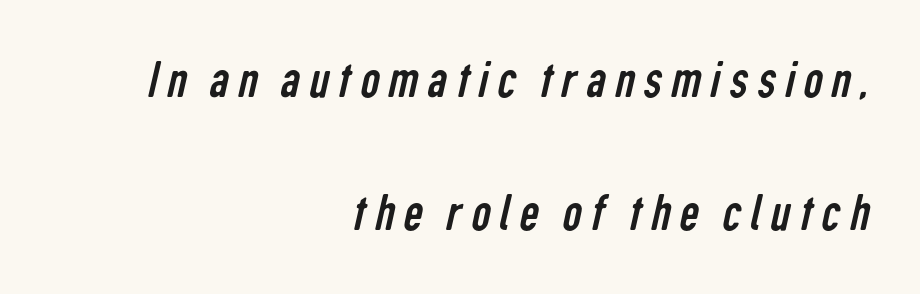
{"serif": "no", "bold": "no", "weight": "regular", "width": "condensed", "stroke_contrast": "low", "x_height": "medium", "monospaced": "no", "underline": "no", "align": "right", "line_spacing": "loose", "line_spacing_ratio": 2.46, "glyph_px": 54}
